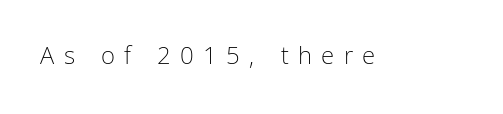
The cut favours lightness, reaching ordinary text weight at its darkest. This is roman type, the default non-slanted kind. Honestly, there is no underline to notice here at all. There is plenty of visible air inserted between adjacent glyphs.
